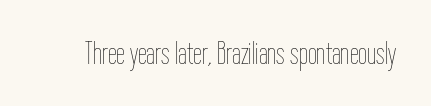
Q: Is the text bold? A: No.
Q: Is the text italic (slanted)? A: No, it is upright.
Q: Is the text underlined? A: No.
Q: Is the spacing between letters normal or unusually wide? A: Normal.
Q: Width (condensed, normal, or wide)? A: Condensed.
Q: Stroke contrast? A: Low.
Q: x-height? A: Medium.
Q: Monospaced? A: No.
